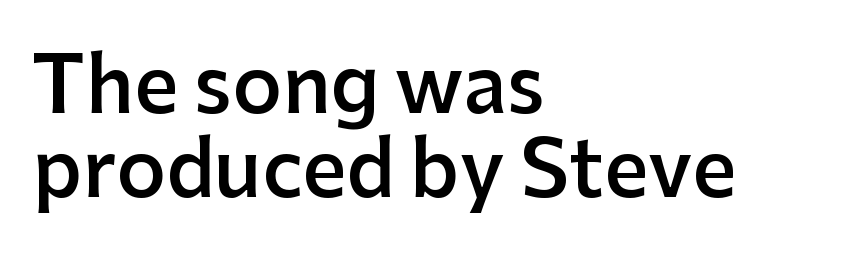
Q: Is the text bold? A: Semi-bold.
Q: Is the text italic (slanted)? A: No, it is upright.
Q: Is the typeface a serif or a sans-serif typeface? A: Sans-serif.
Q: Is the text underlined? A: No.
Q: How is the paragraph aligned? A: Left-aligned.
Q: Is the spacing between letters normal or unusually wide? A: Normal.
Q: Is the spacing between lines tight, normal or loose? A: Tight.
Q: Width (condensed, normal, or wide)? A: Normal.
Q: Stroke contrast? A: Low.
Q: x-height? A: Medium.
Q: Monospaced? A: No.
